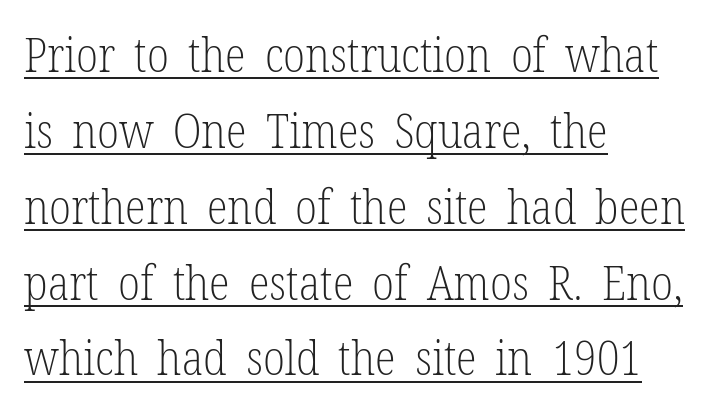
Does the type have serifs? Yes, each stem ends in a small foot. Vertical spacing — default. Characters follow at the spacing the type designer built in. A classic flush-left, rag-right setting is used for this passage. Proportional: the letters do not fall into vertical columns. Weight: regular or lighter.
